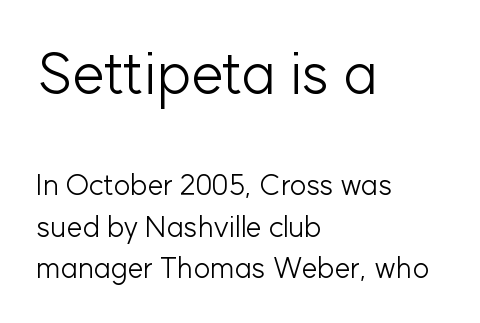
Q: Is the text bold? A: No.
Q: Is the text italic (slanted)? A: No, it is upright.
Q: Is the typeface a serif or a sans-serif typeface? A: Sans-serif.
Q: Is the text underlined? A: No.
Q: How is the paragraph aligned? A: Left-aligned.
Q: Is the spacing between letters normal or unusually wide? A: Normal.
Q: Is the spacing between lines tight, normal or loose? A: Normal.
Q: Which block of text is set in a larger size, the first (top) or the second (bottom)? A: The first (top) one.
Q: Width (condensed, normal, or wide)? A: Normal.
Q: Stroke contrast? A: Low.
Q: x-height? A: Medium.
Q: Monospaced? A: No.
